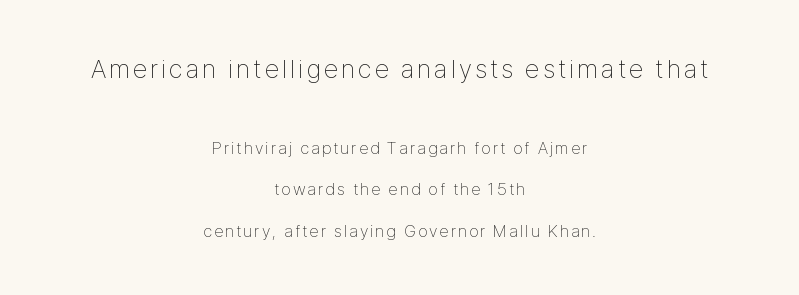
{"italic": "no", "bold": "no", "underline": "no", "align": "center", "line_spacing": "loose", "line_spacing_ratio": 2.43, "larger_block": "first", "size_ratio": 1.53, "glyph_px": 26}
